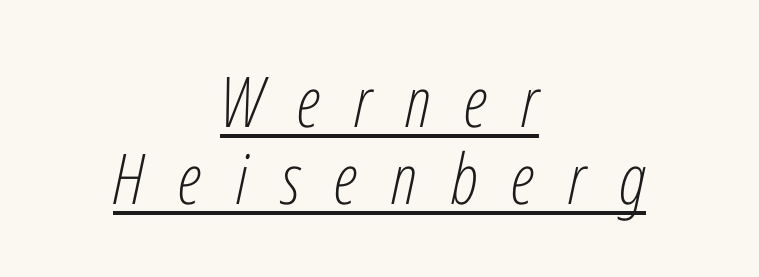
The image shows 70 px light, condensed type, italic (leaning right); set centered, tight line spacing (1.1x), unusually wide letter spacing (+0.48 em), underlined; low stroke contrast and a medium x-height.
